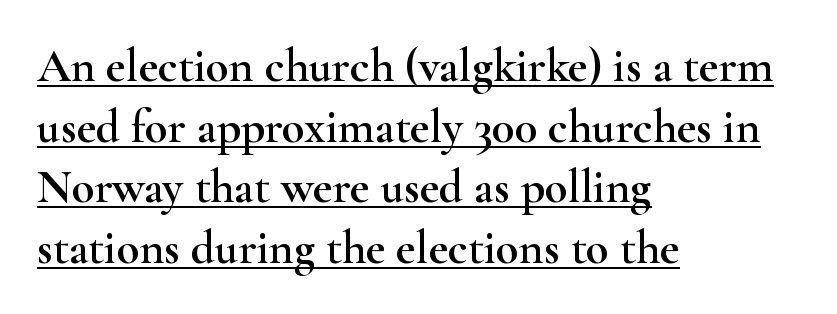
The image shows 47 px wide serif type, upright; set left-aligned, normal line spacing (1.29x), normal letter spacing, underlined; high stroke contrast and a small x-height.
